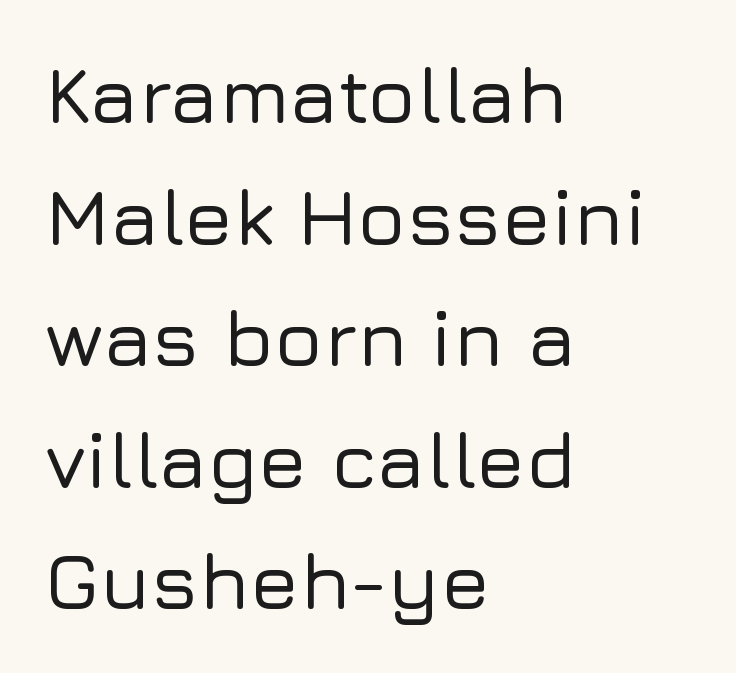
The image shows 80 px sans-serif type, upright; set left-aligned, normal line spacing (1.52x), normal letter spacing, not underlined; low stroke contrast and a medium x-height.
